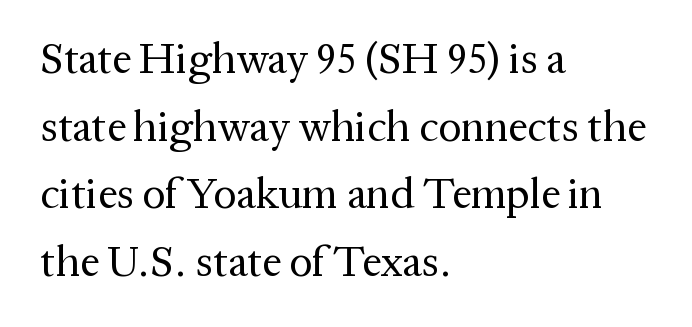
Q: Is the text bold? A: No.
Q: Is the text italic (slanted)? A: No, it is upright.
Q: Is the typeface a serif or a sans-serif typeface? A: Serif.
Q: Is the text underlined? A: No.
Q: How is the paragraph aligned? A: Left-aligned.
Q: Is the spacing between letters normal or unusually wide? A: Normal.
Q: Is the spacing between lines tight, normal or loose? A: Normal.
Q: Width (condensed, normal, or wide)? A: Normal.
Q: Stroke contrast? A: Medium.
Q: x-height? A: Medium.
Q: Monospaced? A: No.
